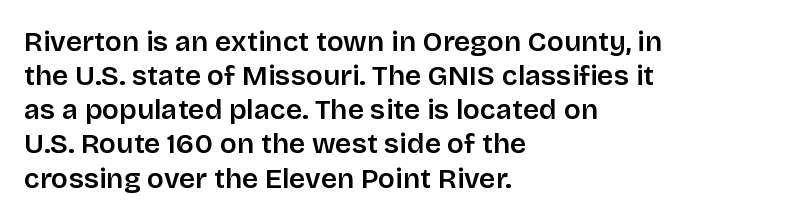
The image shows 28 px semibold sans-serif type, upright; set left-aligned, line spacing 1.22x, normal letter spacing, not underlined; low stroke contrast and a large x-height.
